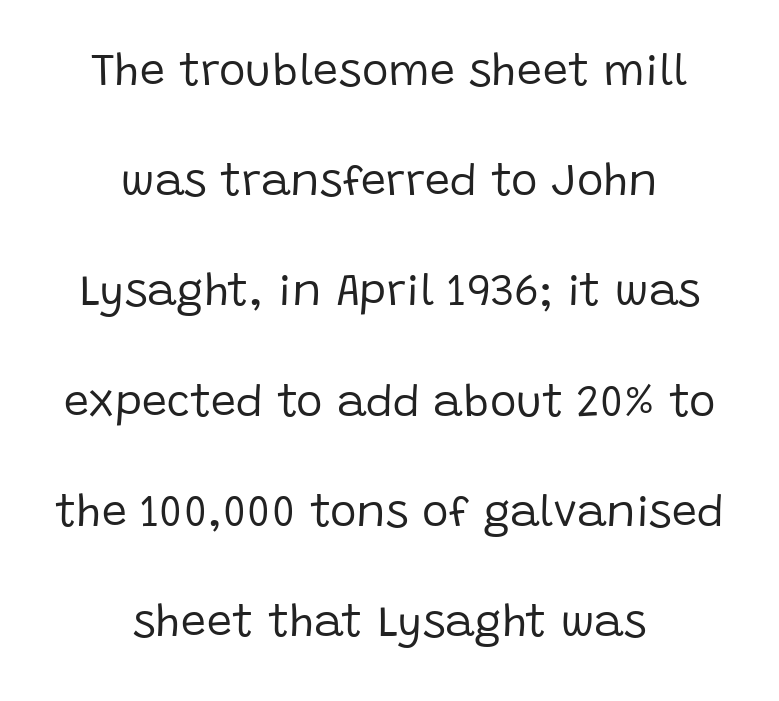
The image shows 45 px regular-weight sans-serif type, upright; set centered, loose line spacing (2.45x), normal letter spacing, not underlined; low stroke contrast and a large x-height.
